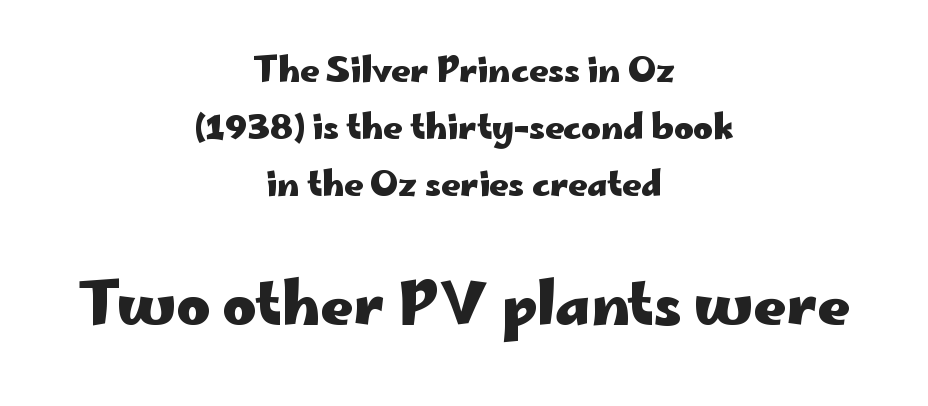
Q: Is the text bold? A: Yes.
Q: Is the text italic (slanted)? A: No, it is upright.
Q: Is the typeface a serif or a sans-serif typeface? A: Sans-serif.
Q: Is the text underlined? A: No.
Q: How is the paragraph aligned? A: Centered.
Q: Is the spacing between letters normal or unusually wide? A: Normal.
Q: Which block of text is set in a larger size, the first (top) or the second (bottom)? A: The second (bottom) one.
Q: Width (condensed, normal, or wide)? A: Wide.
Q: Stroke contrast? A: Low.
Q: x-height? A: Small.
Q: Monospaced? A: No.
